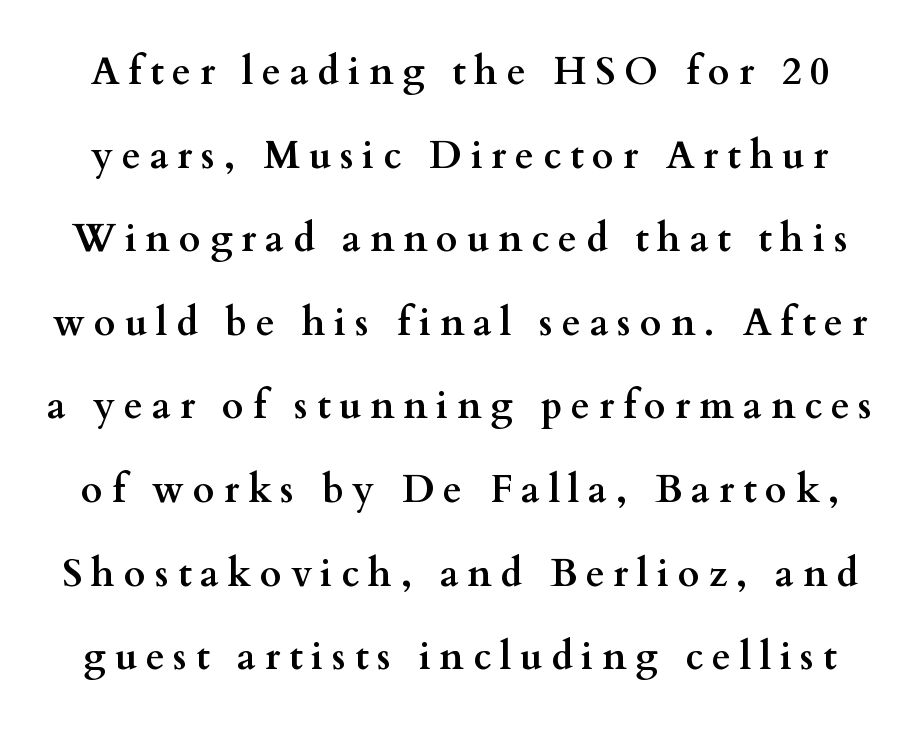
Q: Is the text bold? A: Yes.
Q: Is the text italic (slanted)? A: No, it is upright.
Q: Is the typeface a serif or a sans-serif typeface? A: Serif.
Q: Is the text underlined? A: No.
Q: Is the spacing between letters normal or unusually wide? A: Unusually wide.
Q: Is the spacing between lines tight, normal or loose? A: Loose.
Q: Width (condensed, normal, or wide)? A: Wide.
Q: Stroke contrast? A: Medium.
Q: x-height? A: Small.
Q: Monospaced? A: No.
